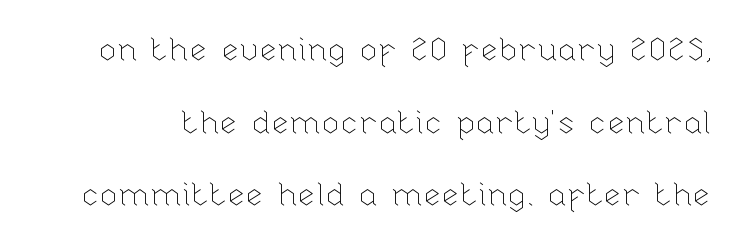
{"italic": "no", "bold": "no", "weight": "thin", "width": "normal", "stroke_contrast": "low", "x_height": "medium", "monospaced": "no", "underline": "no", "line_spacing": "loose", "line_spacing_ratio": 2.2, "letter_spacing": "normal", "letter_spacing_em": 0.0, "glyph_px": 33}
